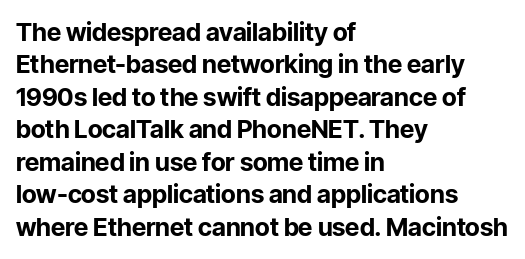
Q: Is the text bold? A: Yes.
Q: Is the text italic (slanted)? A: No, it is upright.
Q: Is the text underlined? A: No.
Q: How is the paragraph aligned? A: Left-aligned.
Q: Is the spacing between letters normal or unusually wide? A: Normal.
Q: Is the spacing between lines tight, normal or loose? A: Normal.
